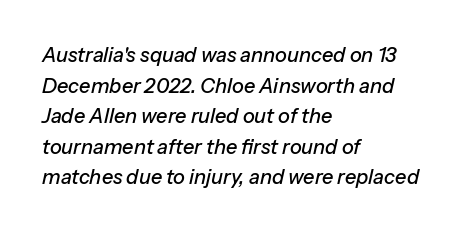
{"italic": "yes", "lean": "right", "slant_degrees": 13, "underline": "no", "align": "left", "line_spacing": "normal", "line_spacing_ratio": 1.53, "letter_spacing": "normal", "letter_spacing_em": 0.0, "glyph_px": 20}
